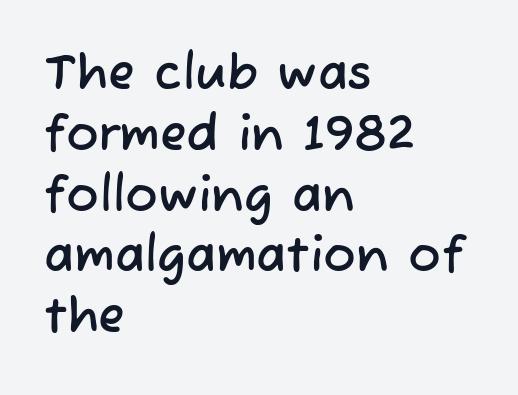
The image shows 49 px sans-serif type; set left-aligned, line spacing 1.24x, normal letter spacing, not underlined; low stroke contrast and a medium x-height.
